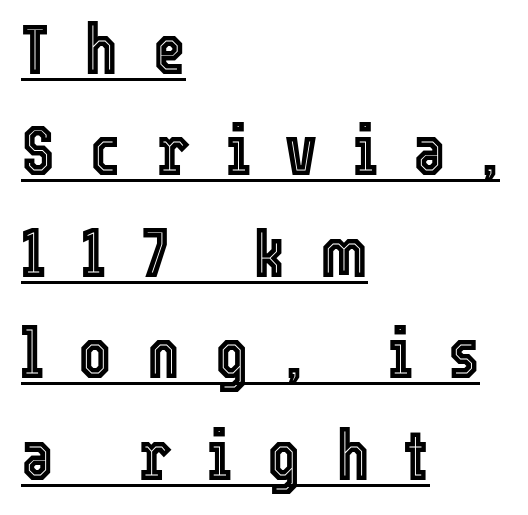
{"italic": "no", "width": "condensed", "x_height": "medium", "monospaced": "no", "underline": "yes", "align": "left", "line_spacing": "normal", "line_spacing_ratio": 1.45, "letter_spacing": "wide", "letter_spacing_em": 0.5, "glyph_px": 70}
